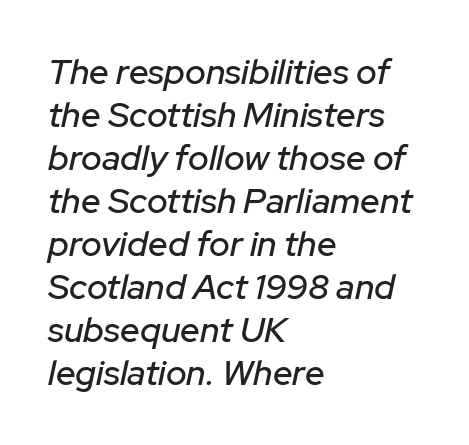
The image shows 35 px text type, italic (leaning right); set left-aligned, line spacing 1.23x, normal letter spacing, not underlined; low stroke contrast and a medium x-height.
